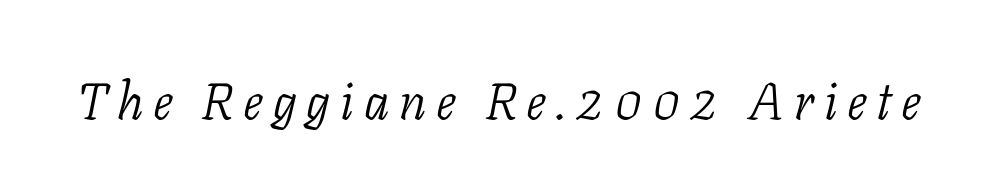
The image shows 51 px light serif type, italic (leaning right); set not underlined; low stroke contrast and a medium x-height.
